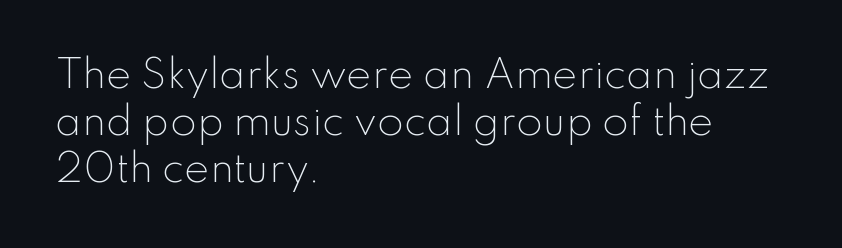
Standard letterfit; no display-style spreading of the glyphs. Looks like regular typesetting: each glyph gets only the width it needs. Check the space under the baseline: it is left empty. Each letter's strokes conclude bluntly, with no projecting serifs. Visually the block forms a straight wall on the left and a jagged coastline on the right.
